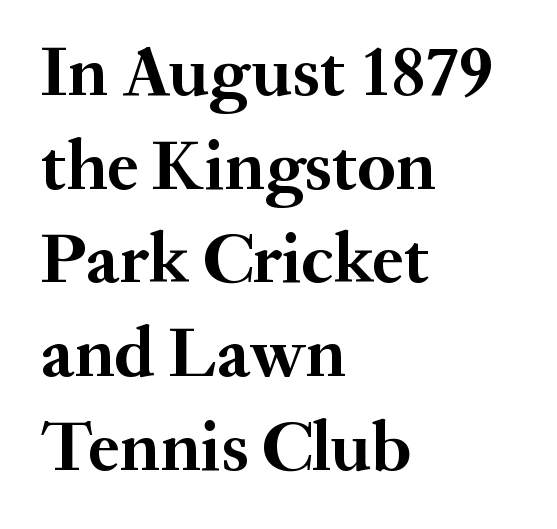
The image shows 71 px semibold serif type, upright; set left-aligned, normal line spacing (1.32x), normal letter spacing, not underlined; medium stroke contrast and a small x-height.
